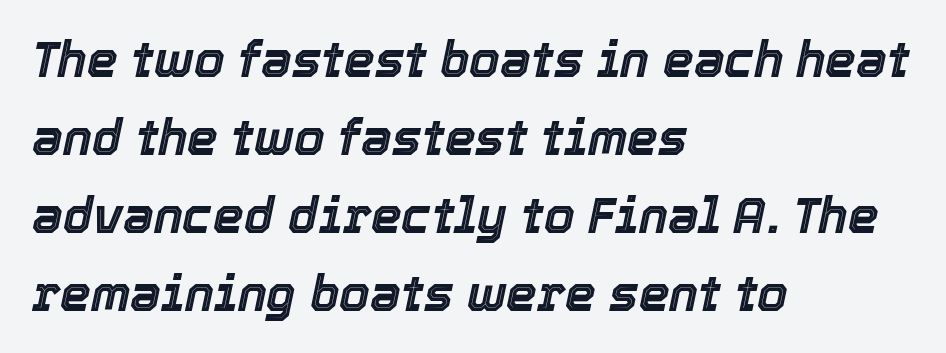
Caption: standard tracking, unaltered. Each letter keeps its own natural width here, so spacing adapts to shape. It's the slanting kind of type. A classic flush-left, rag-right setting is used for this passage. Normally led — the rows are evenly, conventionally spaced. This rendering features lettering with no underline.
